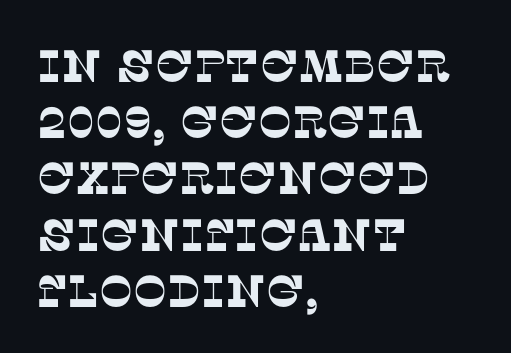
Varying glyph widths throughout — classic text-font behaviour. The font family rendered here belongs to the serif group. Line starts are locked; line ends wander. Decoration check: the copy has no underline. The rendering keeps characters at their native spacing.
